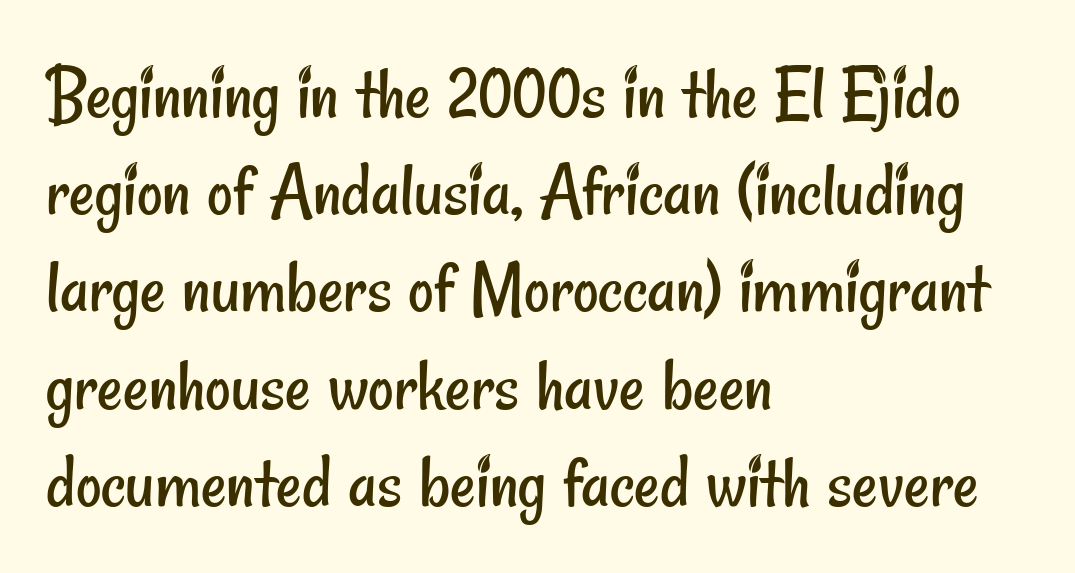
{"serif": "no", "bold": "no", "weight": "regular", "width": "condensed", "stroke_contrast": "low", "x_height": "small", "monospaced": "no", "underline": "no", "align": "left", "line_spacing_ratio": 1.23, "letter_spacing": "normal", "letter_spacing_em": 0.0, "glyph_px": 79}
